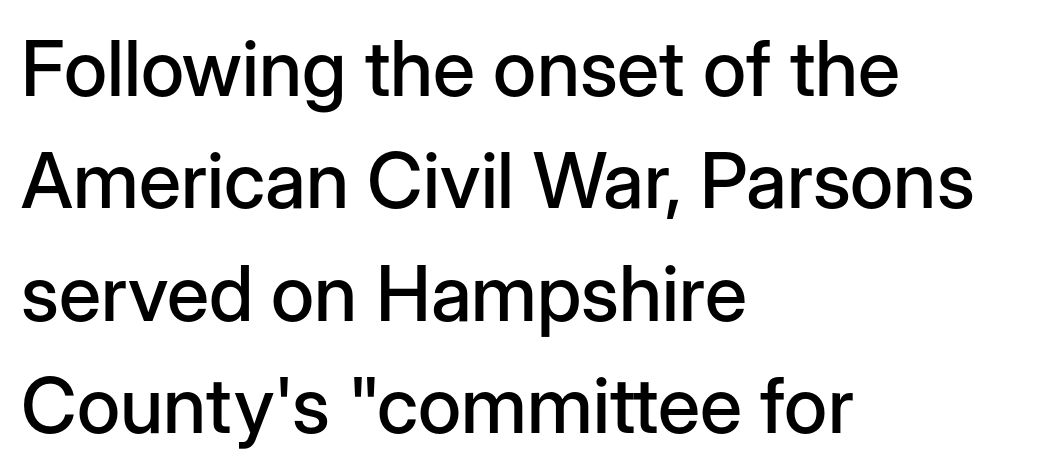
{"serif": "no", "italic": "no", "width": "normal", "stroke_contrast": "low", "x_height": "medium", "monospaced": "no", "underline": "no", "align": "left", "line_spacing": "normal", "line_spacing_ratio": 1.46, "letter_spacing": "normal", "letter_spacing_em": 0.0, "glyph_px": 77}
